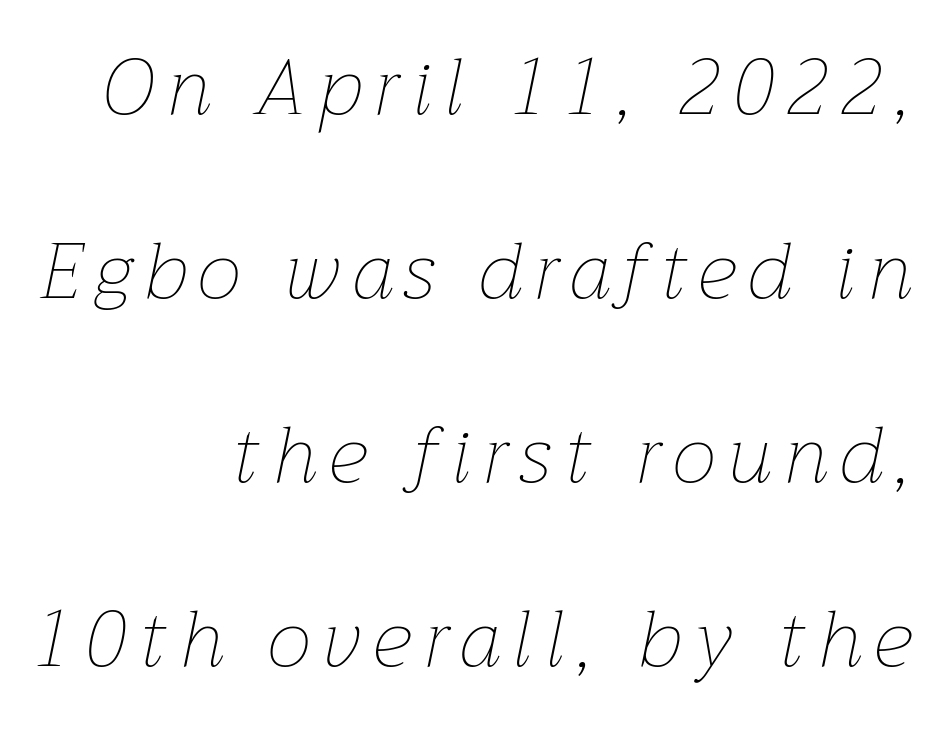
The image shows 79 px thin type, italic (leaning right); set right-aligned, loose line spacing (2.33x), not underlined; low stroke contrast and a medium x-height.
